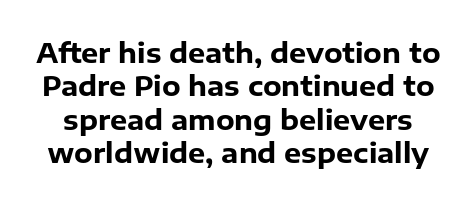
Q: Is the text bold? A: Yes.
Q: Is the text italic (slanted)? A: No, it is upright.
Q: Is the text underlined? A: No.
Q: Is the spacing between letters normal or unusually wide? A: Normal.
